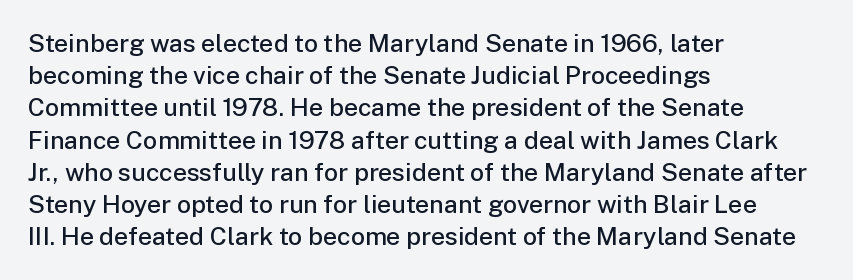
Q: Is the text bold? A: Semi-bold.
Q: Is the text italic (slanted)? A: No, it is upright.
Q: Is the text underlined? A: No.
Q: How is the paragraph aligned? A: Left-aligned.
Q: Is the spacing between letters normal or unusually wide? A: Normal.
Q: Is the spacing between lines tight, normal or loose? A: Normal.
